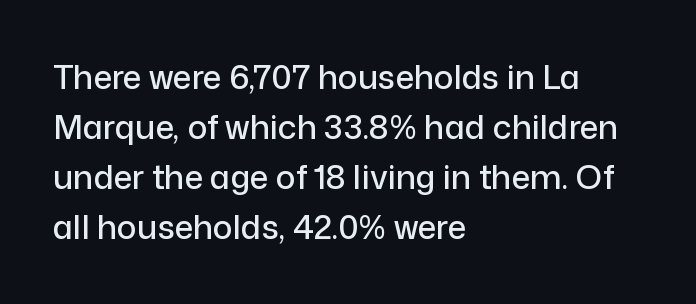
Q: Is the text italic (slanted)? A: No, it is upright.
Q: Is the typeface a serif or a sans-serif typeface? A: Sans-serif.
Q: Is the text underlined? A: No.
Q: How is the paragraph aligned? A: Left-aligned.
Q: Is the spacing between letters normal or unusually wide? A: Normal.
Q: Is the spacing between lines tight, normal or loose? A: Normal.
Q: Width (condensed, normal, or wide)? A: Normal.
Q: Stroke contrast? A: Low.
Q: x-height? A: Medium.
Q: Monospaced? A: No.
